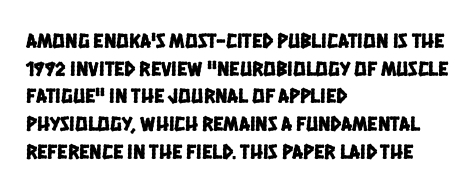
The image shows 21 px text type; set left-aligned, normal line spacing (1.32x), normal letter spacing, not underlined.
